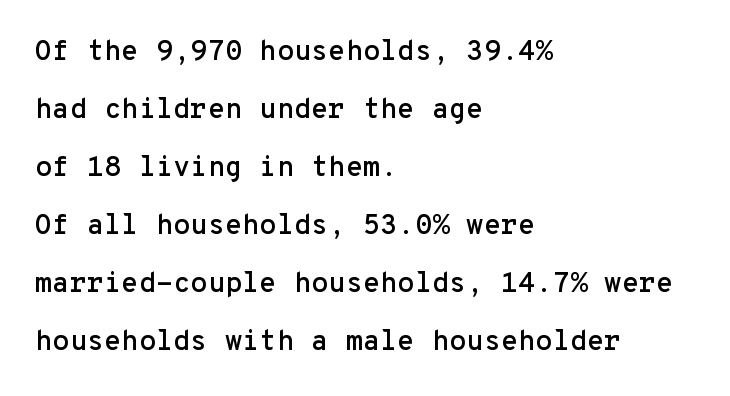
The image shows 28 px sans-serif type, upright, monospaced; set left-aligned, loose line spacing (2.07x), normal letter spacing, not underlined; low stroke contrast and a medium x-height.
